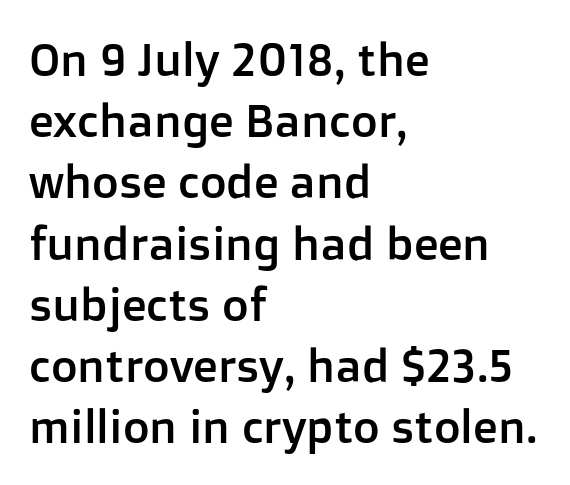
Q: Is the text italic (slanted)? A: No, it is upright.
Q: Is the typeface a serif or a sans-serif typeface? A: Sans-serif.
Q: Is the text underlined? A: No.
Q: How is the paragraph aligned? A: Left-aligned.
Q: Is the spacing between letters normal or unusually wide? A: Normal.
Q: Is the spacing between lines tight, normal or loose? A: Normal.
Q: Width (condensed, normal, or wide)? A: Normal.
Q: Stroke contrast? A: Low.
Q: x-height? A: Medium.
Q: Monospaced? A: No.
